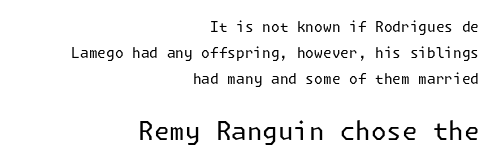
Is the letter spacing exaggerated? No — it looks like the ordinary default. The zone under the glyphs is completely vacant. Weight: regular or lighter. The following chunk of copy outweighs the initial chunk in type size. Visually the block forms a straight wall on the right and a jagged coastline on the left. These lines were composed using upright roman letters.
